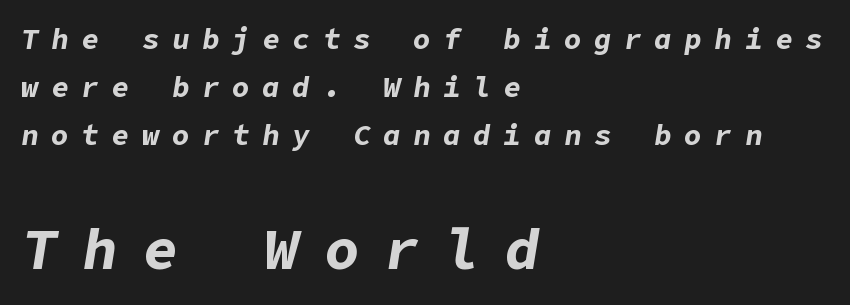
The image shows 58 px bold type, italic (leaning right); set left-aligned, normal line spacing (1.66x), unusually wide letter spacing (+0.44 em), not underlined; the second (bottom) block is 2.0x larger; low stroke contrast and a medium x-height.
